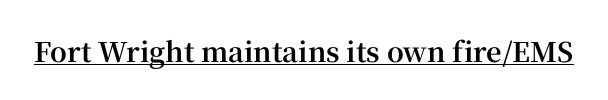
Q: Is the text bold? A: Yes.
Q: Is the text italic (slanted)? A: No, it is upright.
Q: Is the text underlined? A: Yes.
Q: Is the spacing between letters normal or unusually wide? A: Normal.
